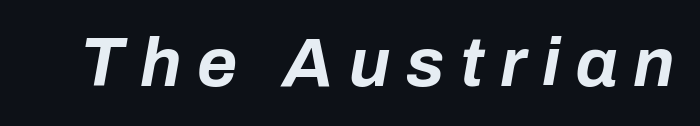
The image shows 69 px bold type, italic (leaning right); set unusually wide letter spacing (+0.23 em), not underlined; low stroke contrast and a medium x-height.
